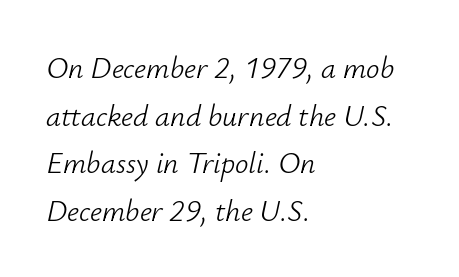
{"italic": "yes", "lean": "right", "slant_degrees": 12, "bold": "no", "weight": "light", "width": "normal", "stroke_contrast": "low", "x_height": "small", "monospaced": "no", "underline": "no", "align": "left", "line_spacing": "normal", "line_spacing_ratio": 1.59, "letter_spacing": "normal", "letter_spacing_em": 0.0, "glyph_px": 30}
